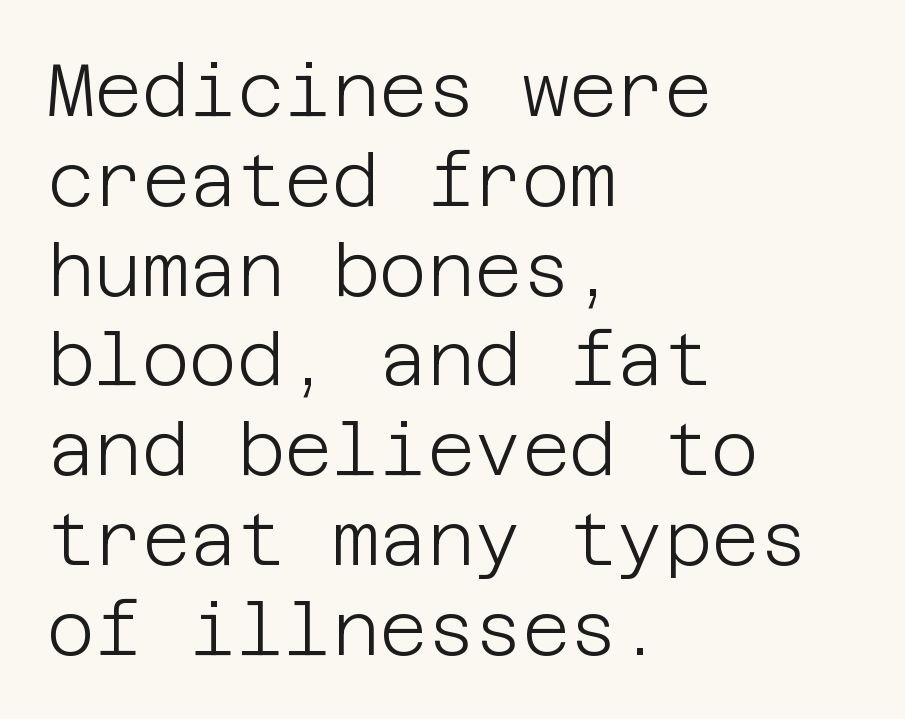
Q: Is the text bold? A: No.
Q: Is the text italic (slanted)? A: No, it is upright.
Q: Is the typeface a serif or a sans-serif typeface? A: Sans-serif.
Q: Is the text underlined? A: No.
Q: How is the paragraph aligned? A: Left-aligned.
Q: Is the spacing between letters normal or unusually wide? A: Normal.
Q: Width (condensed, normal, or wide)? A: Normal.
Q: Stroke contrast? A: Low.
Q: x-height? A: Large.
